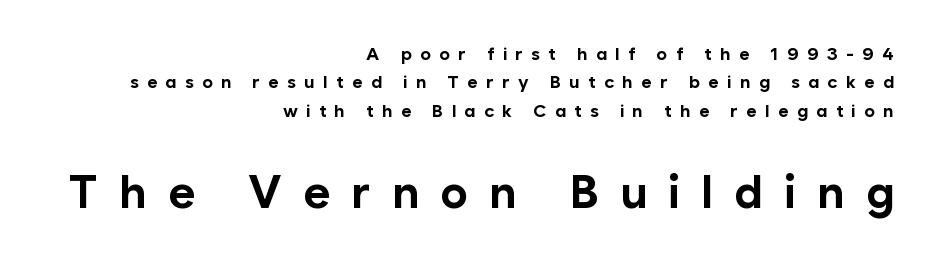
The image shows 46 px bold sans-serif type, upright; set right-aligned, normal line spacing (1.58x), unusually wide letter spacing (+0.46 em), not underlined; the second (bottom) block is 2.56x larger; low stroke contrast and a medium x-height.
